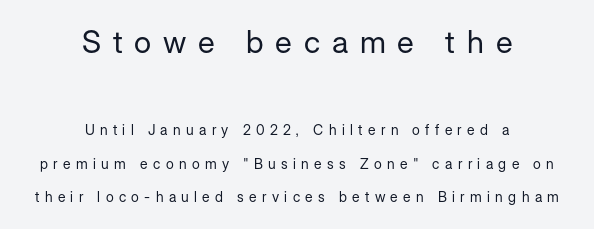
Size hierarchy here favors the leading block over the trailing one. Posture: upright roman. In terms of letterform style, serifs are entirely absent. Proportional: the letters do not fall into vertical columns. The text block is weighted toward neither margin, spreading evenly from the middle.
